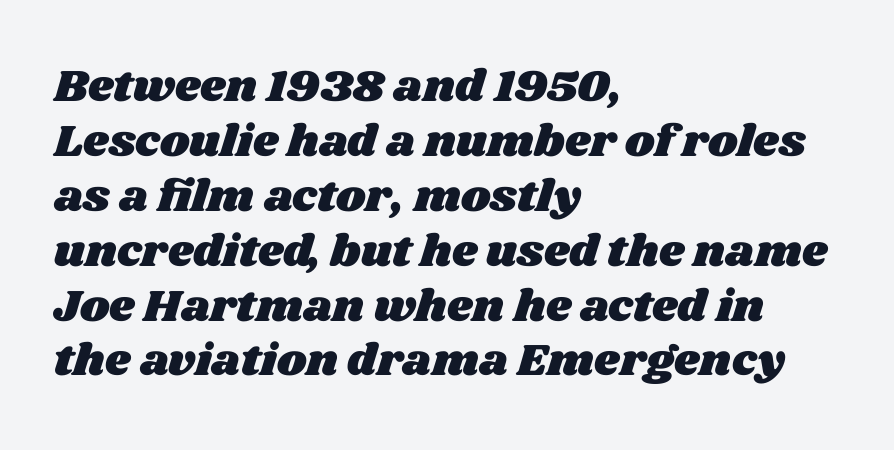
Glance below the letters and you will spot only blank space. Spacing verdict: proportional, widths tailored to each character. In terms of letterspacing, this is plain default setting. Layout note: lines flush left.
